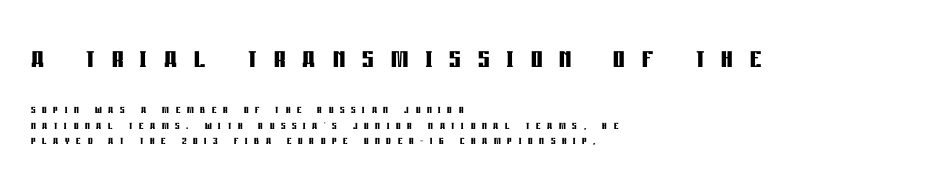
{"serif": "no", "italic": "no", "bold": "yes", "weight": "semibold", "width": "condensed", "stroke_contrast": "low", "x_height": "large", "monospaced": "no", "underline": "no", "align": "left", "line_spacing": "tight", "line_spacing_ratio": 1.1, "letter_spacing": "wide", "letter_spacing_em": 0.48, "larger_block": "first", "size_ratio": 2.57, "glyph_px": 36}
